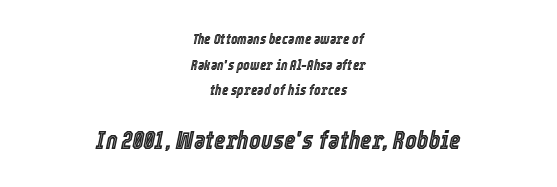
Q: Is the text italic (slanted)? A: Yes, it leans right by about 12 degrees.
Q: Is the text underlined? A: No.
Q: How is the paragraph aligned? A: Centered.
Q: Is the spacing between letters normal or unusually wide? A: Normal.
Q: Which block of text is set in a larger size, the first (top) or the second (bottom)? A: The second (bottom) one.
